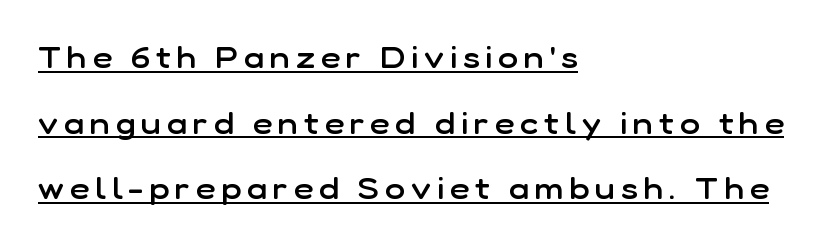
The image shows 30 px semibold sans-serif type, upright; set left-aligned, loose line spacing (2.19x), unusually wide letter spacing (+0.2 em), underlined; low stroke contrast and a medium x-height.
